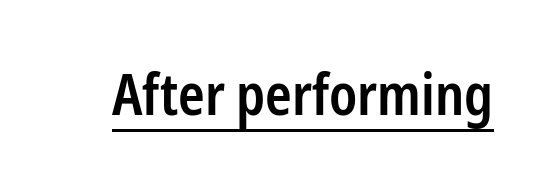
Q: Is the text bold? A: Semi-bold.
Q: Is the text italic (slanted)? A: No, it is upright.
Q: Is the typeface a serif or a sans-serif typeface? A: Sans-serif.
Q: Is the text underlined? A: Yes.
Q: Is the spacing between letters normal or unusually wide? A: Normal.
Q: Width (condensed, normal, or wide)? A: Condensed.
Q: Stroke contrast? A: Low.
Q: x-height? A: Medium.
Q: Monospaced? A: No.
